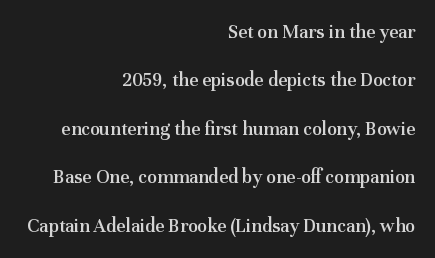
Q: Is the text bold? A: Semi-bold.
Q: Is the text italic (slanted)? A: No, it is upright.
Q: Is the text underlined? A: No.
Q: How is the paragraph aligned? A: Right-aligned.
Q: Is the spacing between letters normal or unusually wide? A: Normal.
Q: Is the spacing between lines tight, normal or loose? A: Loose.
